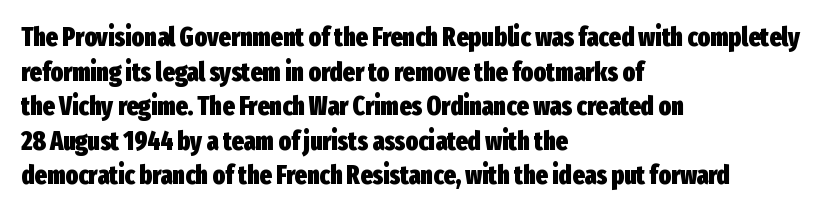
{"italic": "no", "bold": "yes", "underline": "no", "align": "left", "line_spacing": "normal", "line_spacing_ratio": 1.33, "letter_spacing": "normal", "letter_spacing_em": 0.0, "glyph_px": 26}
